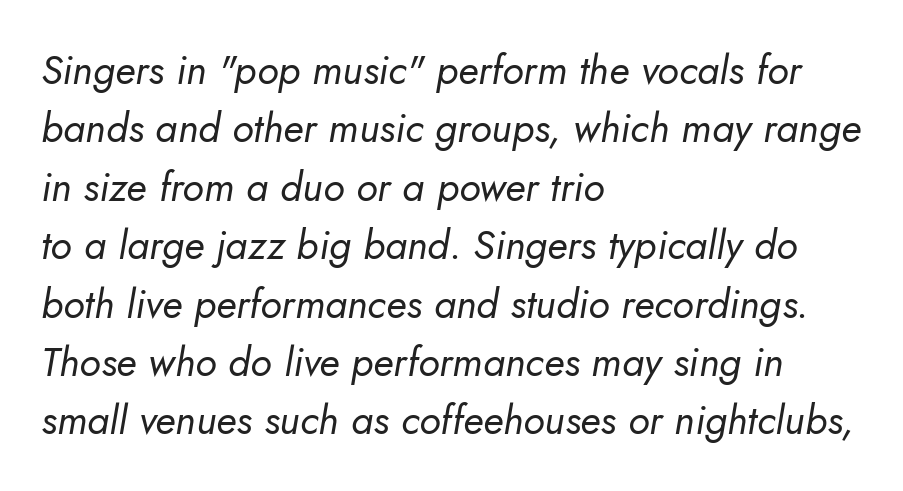
{"italic": "yes", "lean": "right", "slant_degrees": 5, "bold": "no", "weight": "regular", "width": "normal", "stroke_contrast": "low", "x_height": "small", "monospaced": "no", "underline": "no", "align": "left", "line_spacing": "normal", "line_spacing_ratio": 1.46, "letter_spacing": "normal", "letter_spacing_em": 0.0, "glyph_px": 40}
